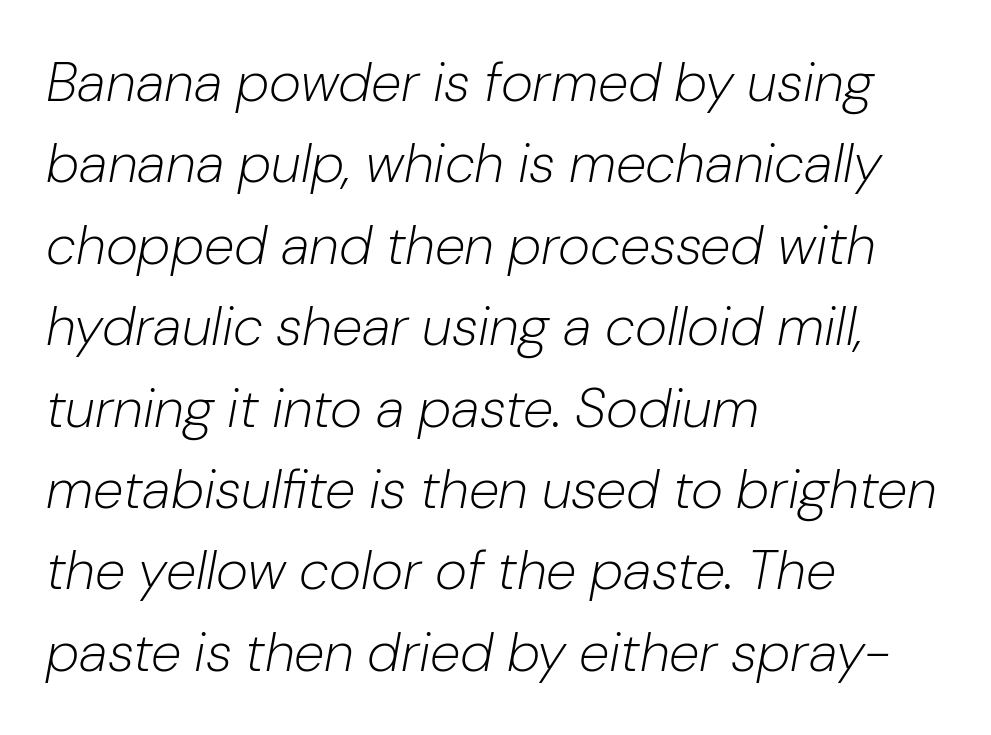
{"italic": "yes", "lean": "right", "slant_degrees": 10, "bold": "no", "weight": "light", "width": "normal", "stroke_contrast": "low", "x_height": "medium", "monospaced": "no", "underline": "no", "align": "left", "line_spacing": "normal", "line_spacing_ratio": 1.48, "letter_spacing": "normal", "letter_spacing_em": 0.0, "glyph_px": 55}
